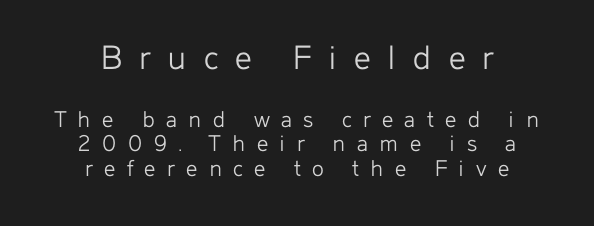
Q: Is the text bold? A: No.
Q: Is the text italic (slanted)? A: No, it is upright.
Q: Is the typeface a serif or a sans-serif typeface? A: Sans-serif.
Q: Is the text underlined? A: No.
Q: How is the paragraph aligned? A: Centered.
Q: Is the spacing between letters normal or unusually wide? A: Unusually wide.
Q: Is the spacing between lines tight, normal or loose? A: Tight.
Q: Which block of text is set in a larger size, the first (top) or the second (bottom)? A: The first (top) one.
Q: Width (condensed, normal, or wide)? A: Normal.
Q: Stroke contrast? A: Low.
Q: x-height? A: Medium.
Q: Monospaced? A: No.
